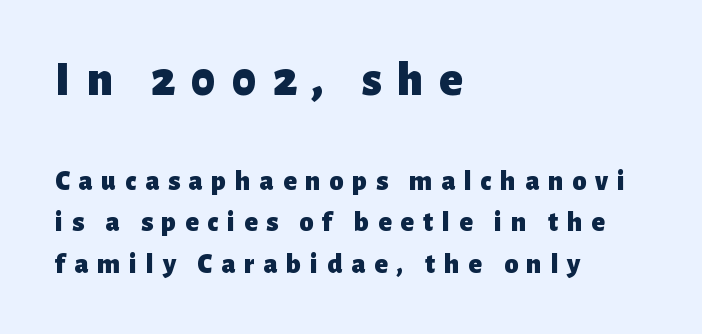
Q: Is the text bold? A: Yes.
Q: Is the text italic (slanted)? A: No, it is upright.
Q: Is the typeface a serif or a sans-serif typeface? A: Sans-serif.
Q: Is the text underlined? A: No.
Q: How is the paragraph aligned? A: Left-aligned.
Q: Is the spacing between letters normal or unusually wide? A: Unusually wide.
Q: Is the spacing between lines tight, normal or loose? A: Normal.
Q: Which block of text is set in a larger size, the first (top) or the second (bottom)? A: The first (top) one.
Q: Width (condensed, normal, or wide)? A: Normal.
Q: Stroke contrast? A: Low.
Q: x-height? A: Medium.
Q: Monospaced? A: No.
